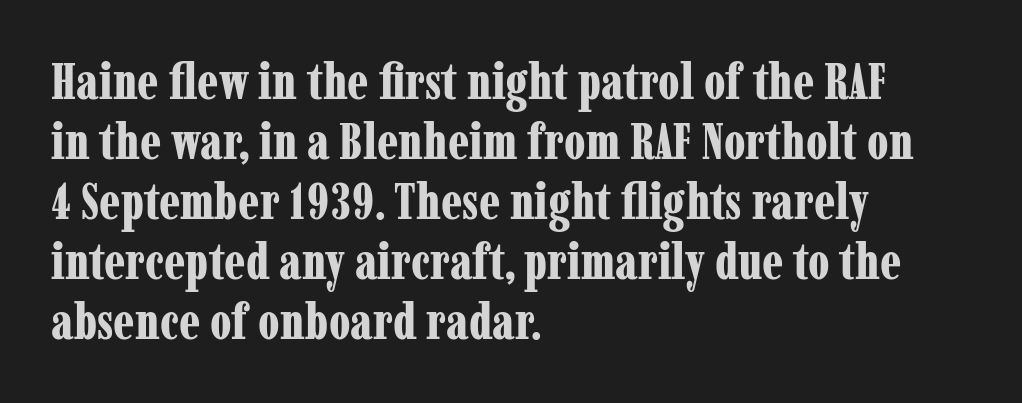
The image shows 50 px bold, condensed serif type, upright; set left-aligned, line spacing 1.2x, normal letter spacing, not underlined; low stroke contrast and a medium x-height.
